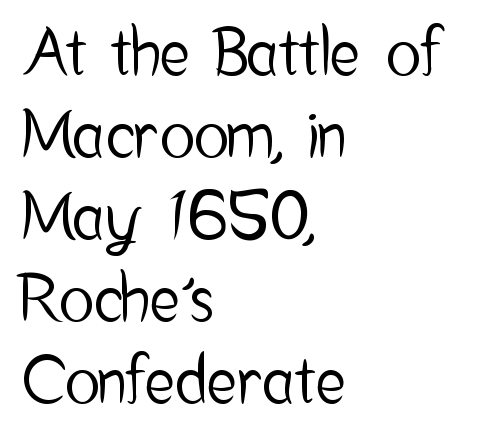
{"serif": "no", "italic": "no", "width": "condensed", "stroke_contrast": "low", "x_height": "medium", "monospaced": "no", "underline": "no", "align": "left", "line_spacing": "normal", "line_spacing_ratio": 1.28, "letter_spacing": "normal", "letter_spacing_em": 0.0, "glyph_px": 64}
